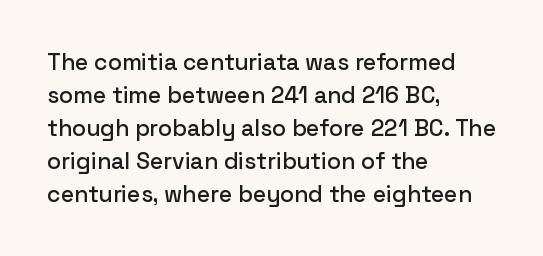
The image shows 23 px text type, upright; set left-aligned, normal line spacing (1.43x), normal letter spacing, not underlined.
